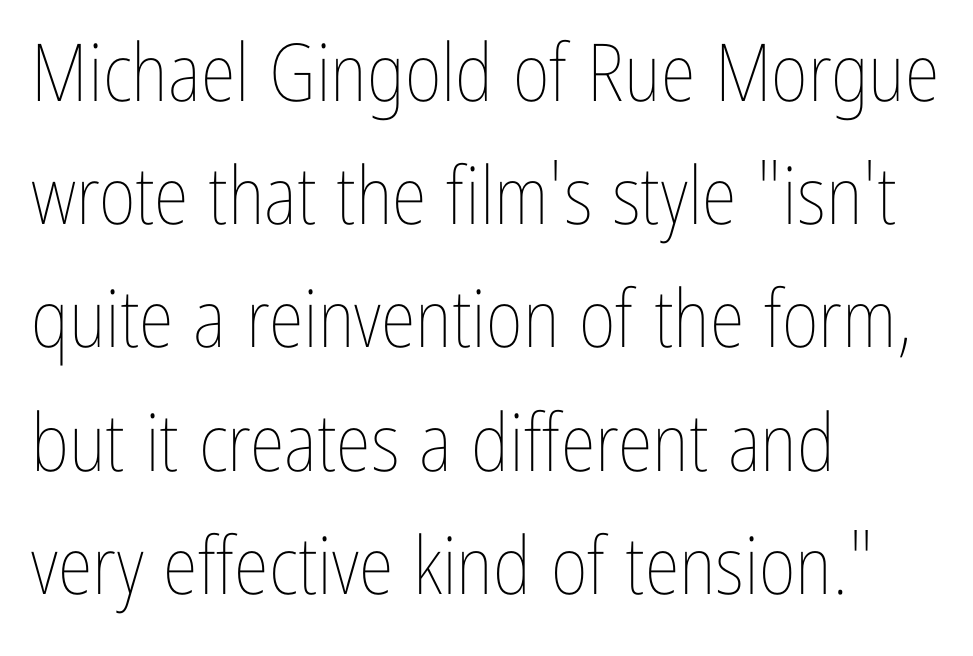
The image shows 80 px thin, condensed type, upright; set left-aligned, normal line spacing (1.54x), normal letter spacing, not underlined; low stroke contrast and a medium x-height.
